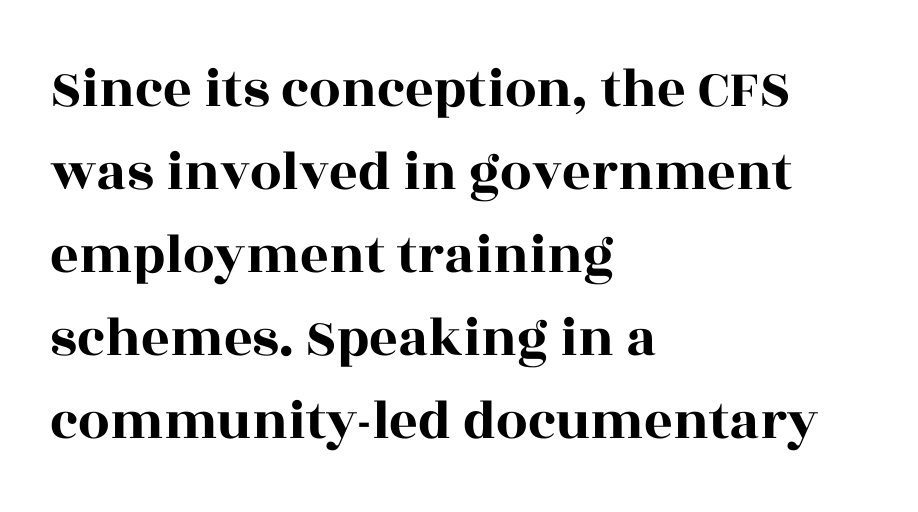
The rendering uses natural spacing where letterforms have individual widths. This sample uses plain, unmodified letter spacing. Short and long lines alike share a common starting point at left. A bare baseline throughout the passage.
